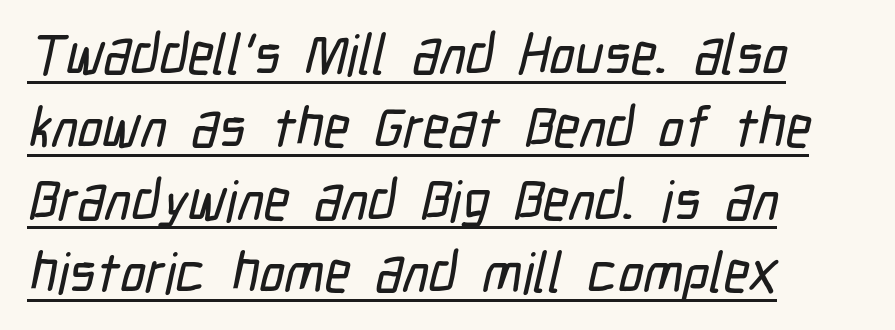
Summary of vertical rhythm: regular, with standard interline spacing. In CSS terms this would be text-align: left. The glyphs are accompanied by a horizontal stroke just below them. Each word holds together tightly as a unit, with standard inter-letter gaps. Classification — sans serif.
